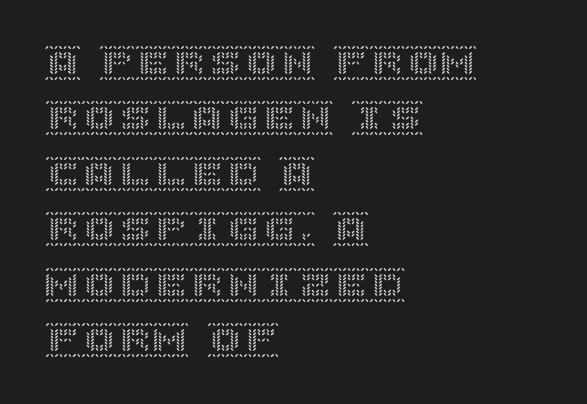
{"italic": "no", "width": "normal", "x_height": "large", "underline": "no", "align": "left", "line_spacing": "normal", "line_spacing_ratio": 1.54, "letter_spacing": "normal", "letter_spacing_em": 0.0, "glyph_px": 36}
